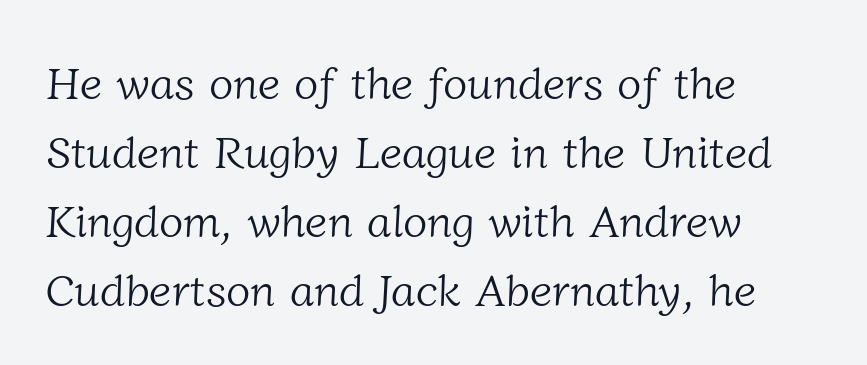
Q: Is the text bold? A: No.
Q: Is the typeface a serif or a sans-serif typeface? A: Serif.
Q: Is the text underlined? A: No.
Q: How is the paragraph aligned? A: Left-aligned.
Q: Is the spacing between letters normal or unusually wide? A: Normal.
Q: Is the spacing between lines tight, normal or loose? A: Normal.
Q: Width (condensed, normal, or wide)? A: Normal.
Q: Stroke contrast? A: Low.
Q: x-height? A: Medium.
Q: Monospaced? A: No.
